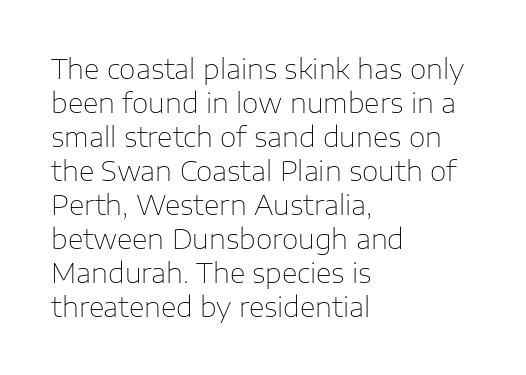
The image shows 27 px text type, upright; set left-aligned, normal line spacing (1.26x), normal letter spacing, not underlined.
